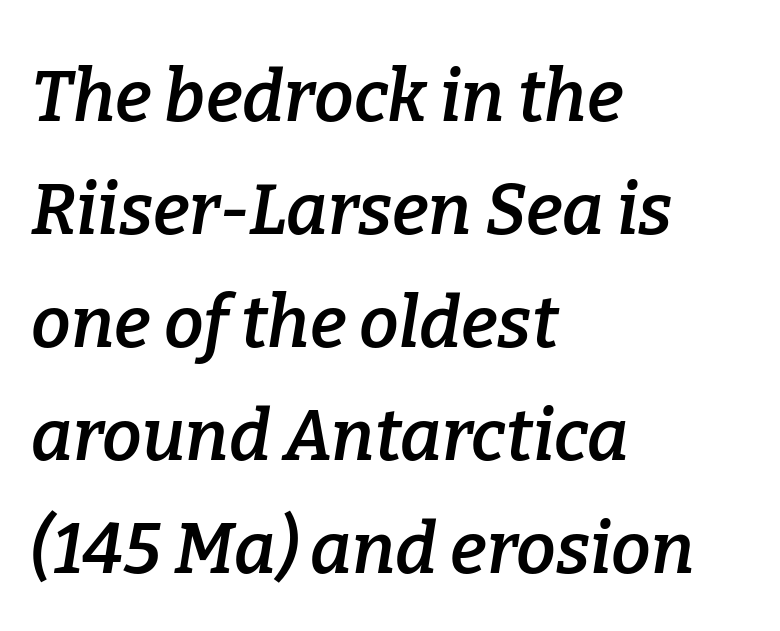
{"serif": "yes", "italic": "yes", "lean": "right", "slant_degrees": 9, "bold": "semi", "weight": "semibold", "width": "normal", "stroke_contrast": "low", "x_height": "medium", "monospaced": "no", "underline": "no", "align": "left", "line_spacing": "normal", "line_spacing_ratio": 1.59, "letter_spacing": "normal", "letter_spacing_em": 0.0, "glyph_px": 71}
